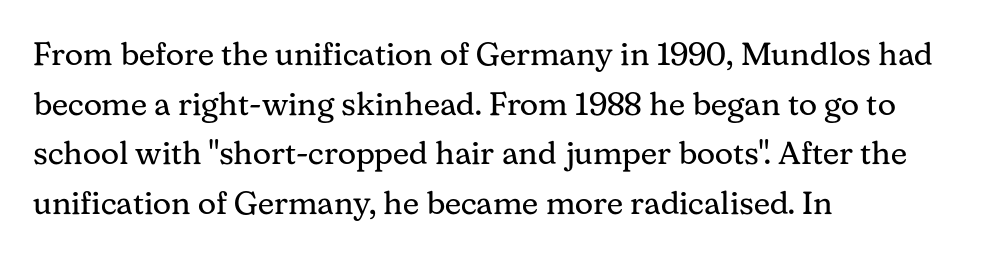
The tracking reads as untouched default to a designer's eye. Each letter keeps its own natural width here, so spacing adapts to shape. Posture: upright roman. Small tapered or slab feet sit at the stroke ends, so this counts as serif.
